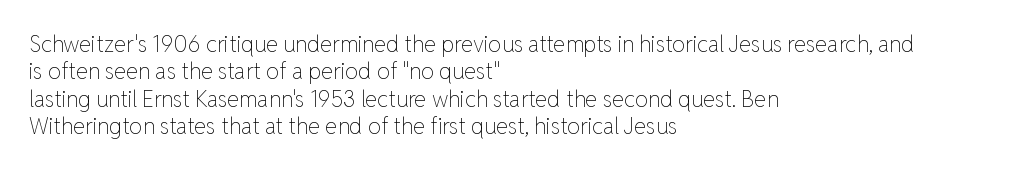
{"italic": "no", "bold": "no", "underline": "no", "align": "left", "line_spacing_ratio": 1.24, "letter_spacing": "normal", "letter_spacing_em": 0.0, "glyph_px": 22}
